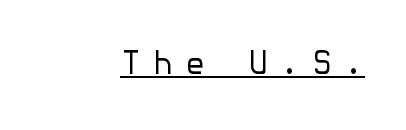
Q: Is the text bold? A: No.
Q: Is the text italic (slanted)? A: No, it is upright.
Q: Is the typeface a serif or a sans-serif typeface? A: Sans-serif.
Q: Is the text underlined? A: Yes.
Q: Is the spacing between letters normal or unusually wide? A: Unusually wide.
Q: Width (condensed, normal, or wide)? A: Normal.
Q: Stroke contrast? A: Low.
Q: x-height? A: Medium.
